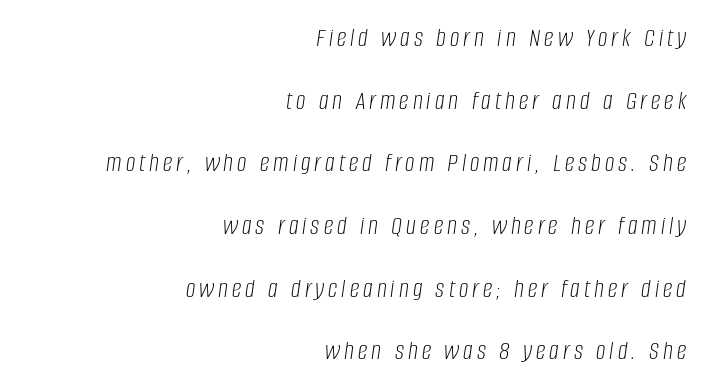
{"italic": "yes", "lean": "right", "slant_degrees": 8, "bold": "no", "underline": "no", "align": "right", "line_spacing": "loose", "line_spacing_ratio": 2.32, "glyph_px": 27}
